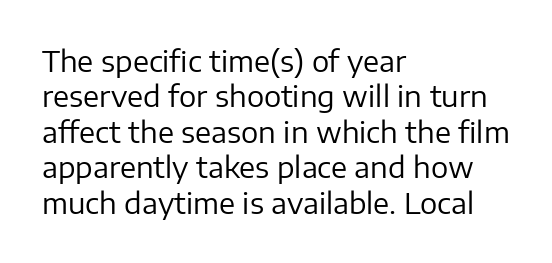
{"serif": "no", "italic": "no", "bold": "no", "weight": "regular", "width": "normal", "stroke_contrast": "low", "x_height": "medium", "monospaced": "no", "underline": "no", "align": "left", "line_spacing_ratio": 1.22, "letter_spacing": "normal", "letter_spacing_em": 0.0, "glyph_px": 29}
